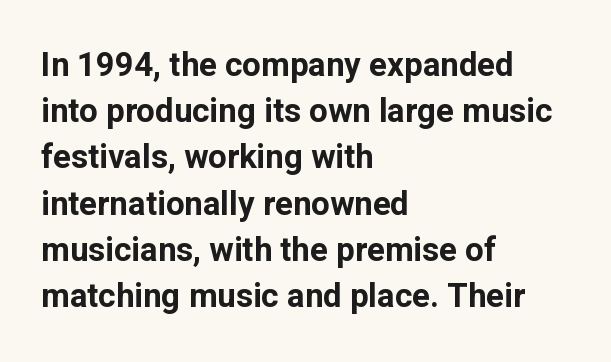
{"serif": "no", "italic": "no", "bold": "yes", "weight": "bold", "width": "normal", "stroke_contrast": "low", "x_height": "medium", "monospaced": "no", "underline": "no", "align": "left", "line_spacing": "normal", "line_spacing_ratio": 1.4, "letter_spacing": "normal", "letter_spacing_em": 0.0, "glyph_px": 33}
